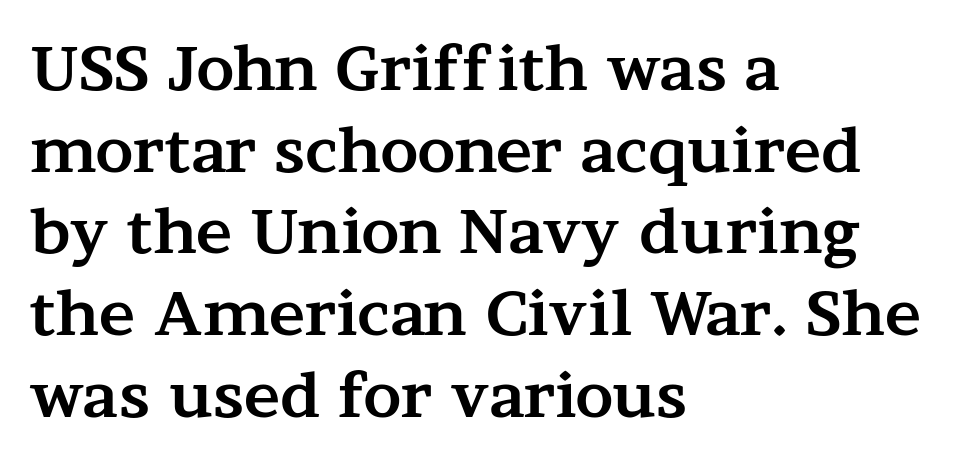
The image shows 61 px bold, wide serif type, upright; set left-aligned, normal line spacing (1.34x), normal letter spacing, not underlined; medium stroke contrast and a medium x-height.
